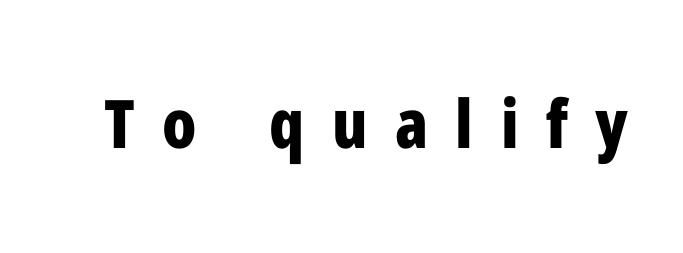
{"serif": "no", "italic": "no", "bold": "yes", "weight": "bold", "width": "condensed", "stroke_contrast": "low", "x_height": "medium", "monospaced": "no", "underline": "no", "letter_spacing": "wide", "letter_spacing_em": 0.41, "glyph_px": 67}
